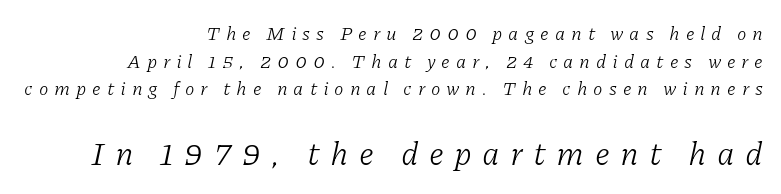
{"serif": "yes", "italic": "yes", "lean": "right", "slant_degrees": 11, "bold": "no", "weight": "light", "width": "normal", "stroke_contrast": "low", "x_height": "medium", "monospaced": "no", "underline": "no", "align": "right", "line_spacing": "normal", "line_spacing_ratio": 1.46, "letter_spacing": "wide", "letter_spacing_em": 0.31, "larger_block": "second", "size_ratio": 1.74, "glyph_px": 33}
